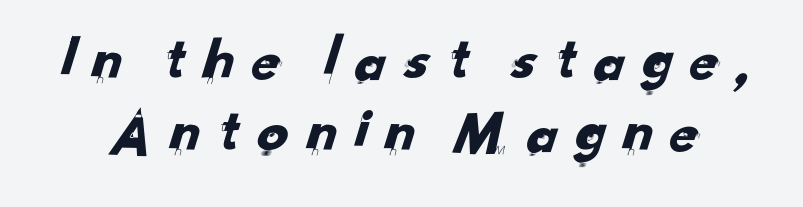
The image shows 62 px sans-serif type; set line spacing 1.16x, unusually wide letter spacing (+0.21 em), not underlined; low stroke contrast and a small x-height.
